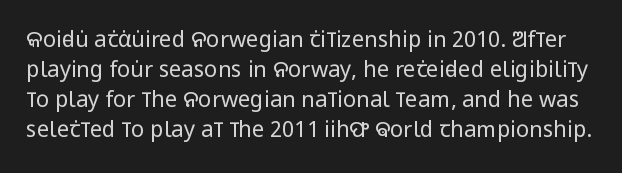
Check the space under the baseline: it is left empty. The gaps between neighbouring characters are ordinary and unremarkable. The passage shown stacks its lines at a standard gap. The font sits on the lighter half of the weight spectrum, regular included. Every character sits straight up, as roman type does.
